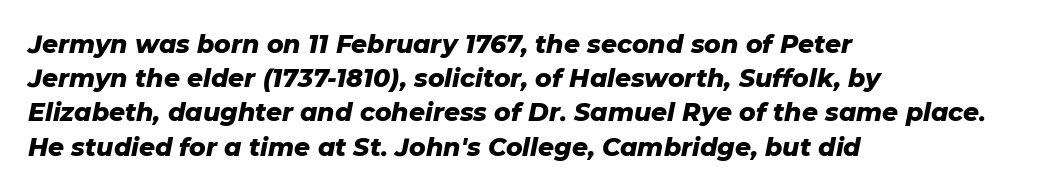
Q: Is the text bold? A: Yes.
Q: Is the text italic (slanted)? A: Yes, it leans right by about 11 degrees.
Q: Is the text underlined? A: No.
Q: How is the paragraph aligned? A: Left-aligned.
Q: Is the spacing between letters normal or unusually wide? A: Normal.
Q: Is the spacing between lines tight, normal or loose? A: Normal.
